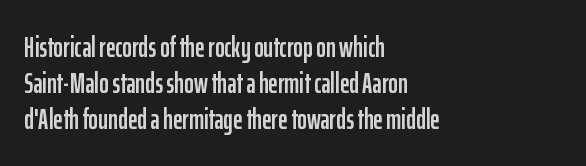
Think of a printed novel: that variable character pitch is what you see here. Every character sits straight up, as roman type does. Examine the stroke ends and you'll find no serifs. Does extra space separate the letters? No, they use regular spacing.
